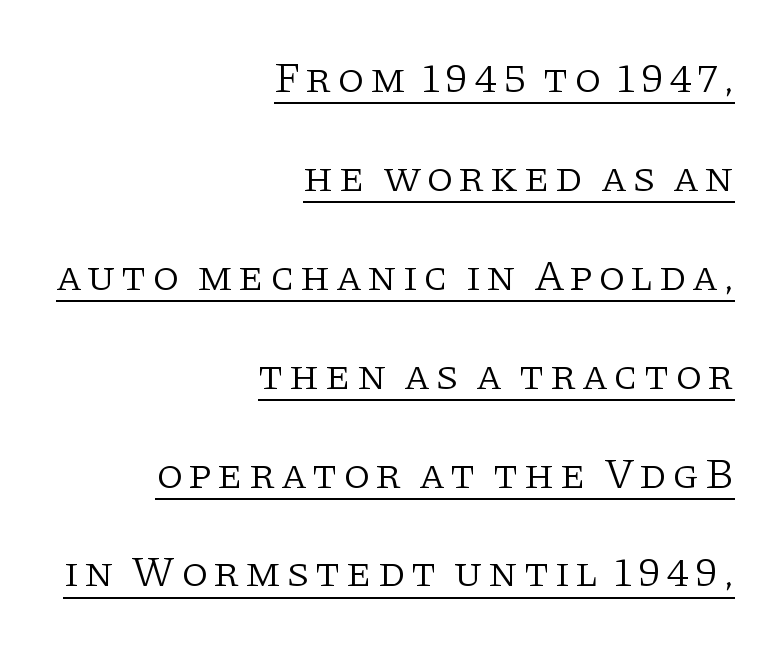
Q: Is the text bold? A: No.
Q: Is the text italic (slanted)? A: No, it is upright.
Q: Is the typeface a serif or a sans-serif typeface? A: Serif.
Q: Is the text underlined? A: Yes.
Q: How is the paragraph aligned? A: Right-aligned.
Q: Is the spacing between lines tight, normal or loose? A: Loose.
Q: Width (condensed, normal, or wide)? A: Normal.
Q: Stroke contrast? A: Low.
Q: x-height? A: Large.
Q: Monospaced? A: No.
